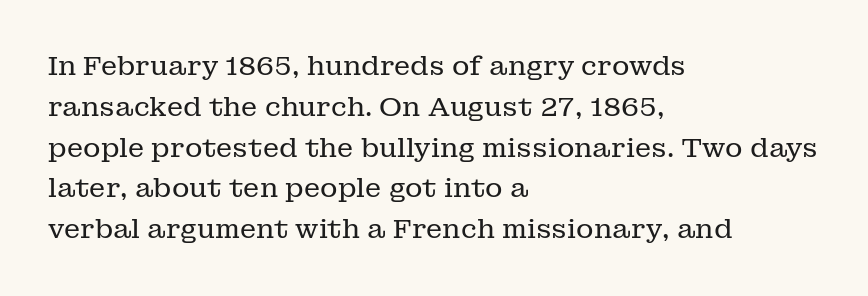
The passage shown stacks its lines at a standard gap. Plain, unruled lines of type. Summary of weight: not heavy and not bold. The rendering keeps characters at their native spacing. Notice how the stems are strictly vertical — no italics here.
